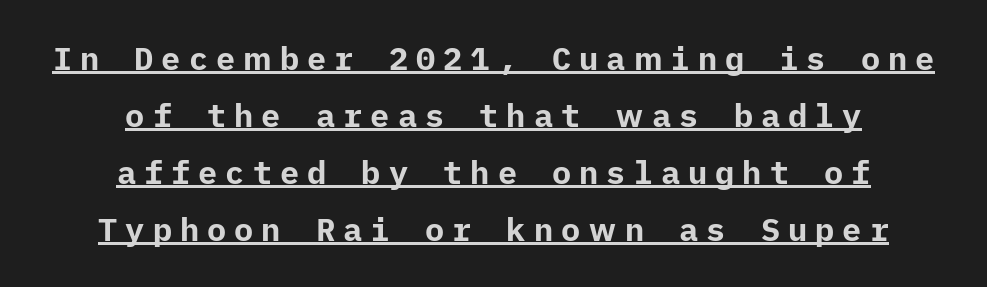
The image shows 32 px bold sans-serif type, upright; set centered, line spacing 1.78x, unusually wide letter spacing (+0.25 em), underlined; low stroke contrast and a medium x-height.
